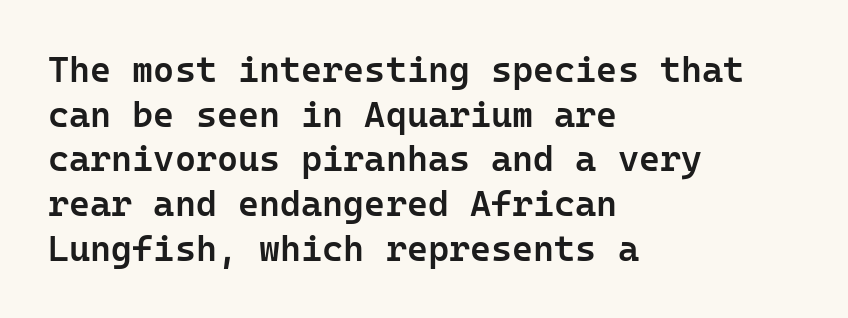
Q: Is the text bold? A: Semi-bold.
Q: Is the text italic (slanted)? A: No, it is upright.
Q: Is the typeface a serif or a sans-serif typeface? A: Sans-serif.
Q: Is the text underlined? A: No.
Q: How is the paragraph aligned? A: Left-aligned.
Q: Is the spacing between letters normal or unusually wide? A: Normal.
Q: Width (condensed, normal, or wide)? A: Normal.
Q: Stroke contrast? A: Low.
Q: x-height? A: Medium.
Q: Monospaced? A: Yes.
